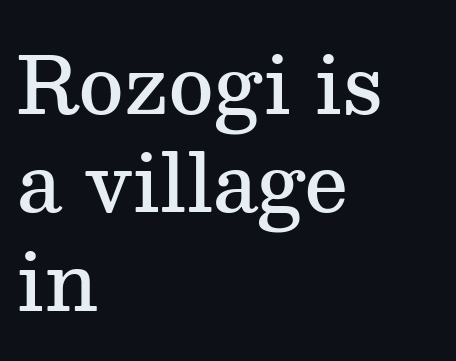
{"serif": "yes", "italic": "no", "bold": "semi", "weight": "semibold", "width": "normal", "stroke_contrast": "medium", "x_height": "medium", "monospaced": "no", "underline": "no", "align": "left", "line_spacing": "normal", "line_spacing_ratio": 1.26, "letter_spacing": "normal", "letter_spacing_em": 0.0, "glyph_px": 78}
